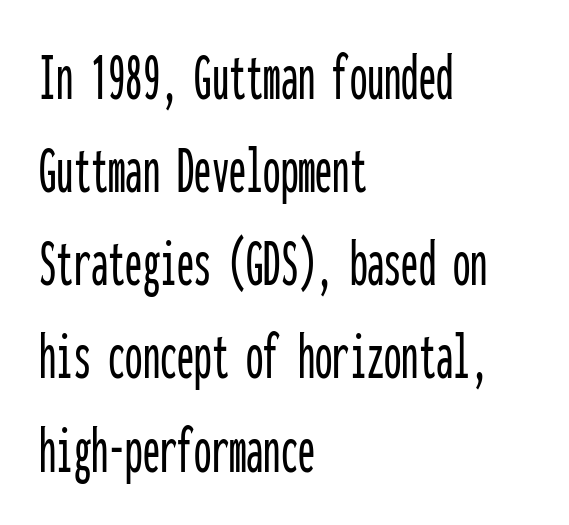
{"serif": "no", "italic": "no", "width": "condensed", "stroke_contrast": "low", "x_height": "medium", "monospaced": "yes", "underline": "no", "align": "left", "line_spacing": "normal", "line_spacing_ratio": 1.35, "letter_spacing": "normal", "letter_spacing_em": 0.0, "glyph_px": 69}
